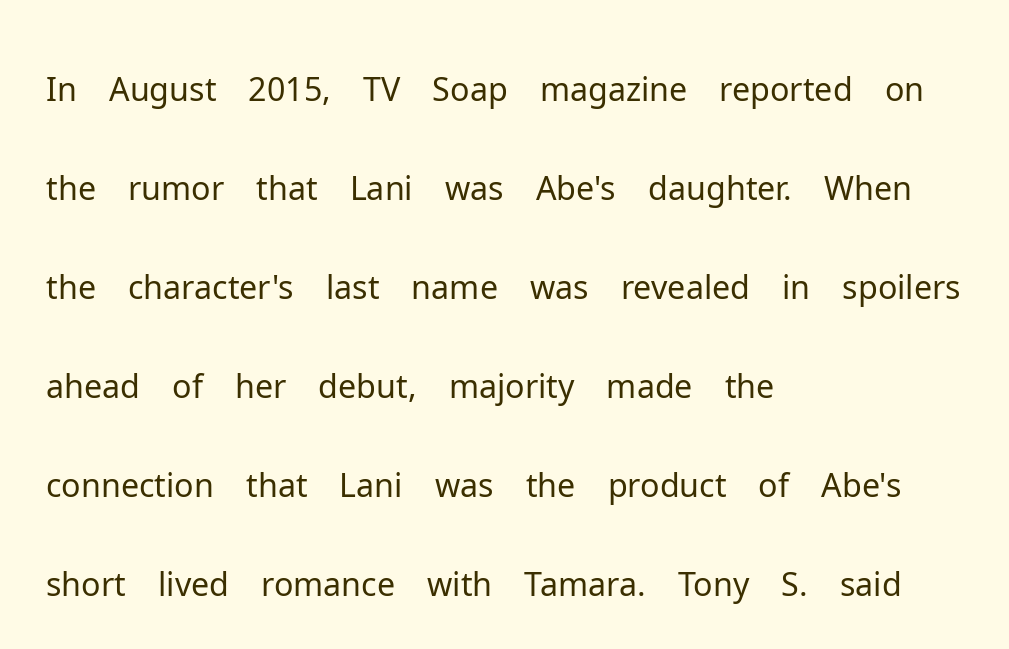
{"serif": "no", "italic": "no", "bold": "no", "weight": "light", "width": "normal", "stroke_contrast": "low", "x_height": "medium", "monospaced": "no", "underline": "no", "align": "left", "line_spacing": "normal", "line_spacing_ratio": 1.5, "letter_spacing": "normal", "letter_spacing_em": 0.0, "glyph_px": 66}
